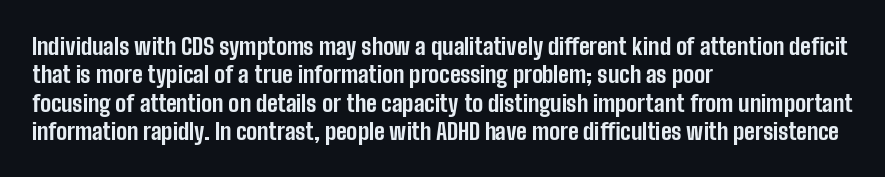
Plain, unruled lines of type. Heft: maximum for text — a bold. The tracking reads as untouched default to a designer's eye. Nope, not italic — everything's standing straight.
